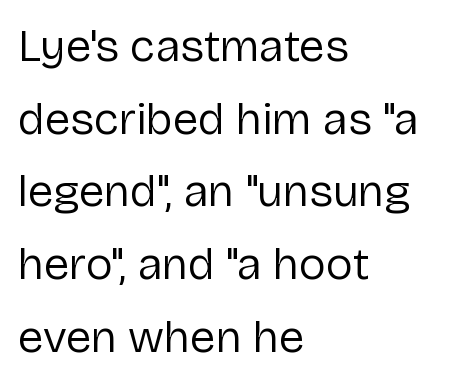
{"serif": "no", "italic": "no", "bold": "no", "weight": "regular", "width": "normal", "stroke_contrast": "low", "x_height": "medium", "monospaced": "no", "underline": "no", "align": "left", "line_spacing": "normal", "line_spacing_ratio": 1.58, "letter_spacing": "normal", "letter_spacing_em": 0.0, "glyph_px": 46}
